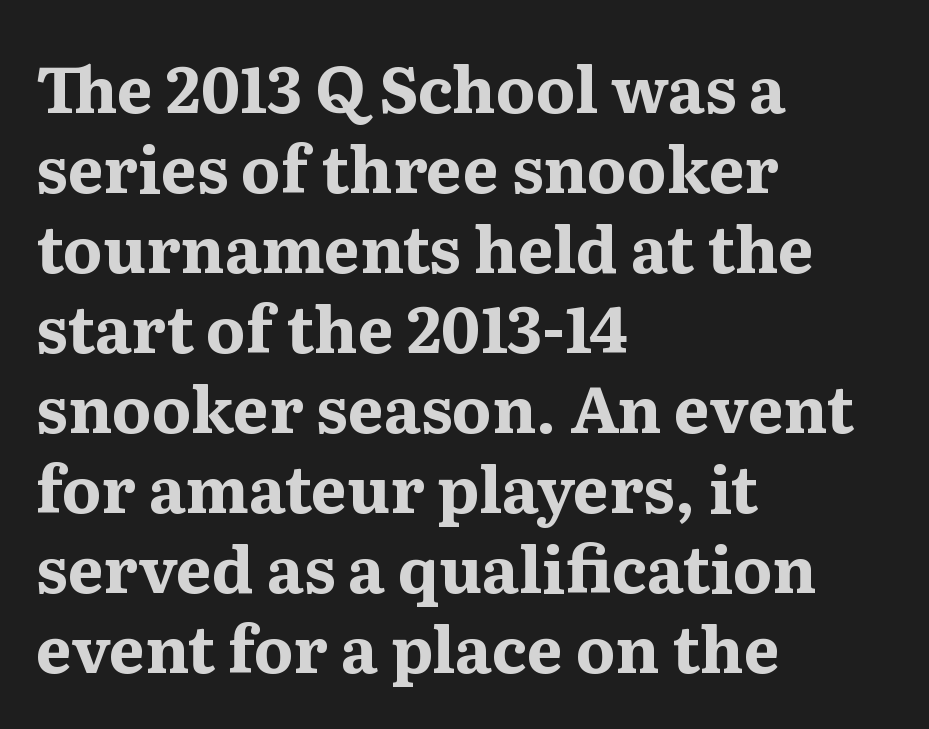
Q: Is the text bold? A: Yes.
Q: Is the text italic (slanted)? A: No, it is upright.
Q: Is the typeface a serif or a sans-serif typeface? A: Serif.
Q: Is the text underlined? A: No.
Q: How is the paragraph aligned? A: Left-aligned.
Q: Is the spacing between letters normal or unusually wide? A: Normal.
Q: Is the spacing between lines tight, normal or loose? A: Normal.
Q: Width (condensed, normal, or wide)? A: Normal.
Q: Stroke contrast? A: Medium.
Q: x-height? A: Medium.
Q: Monospaced? A: No.
